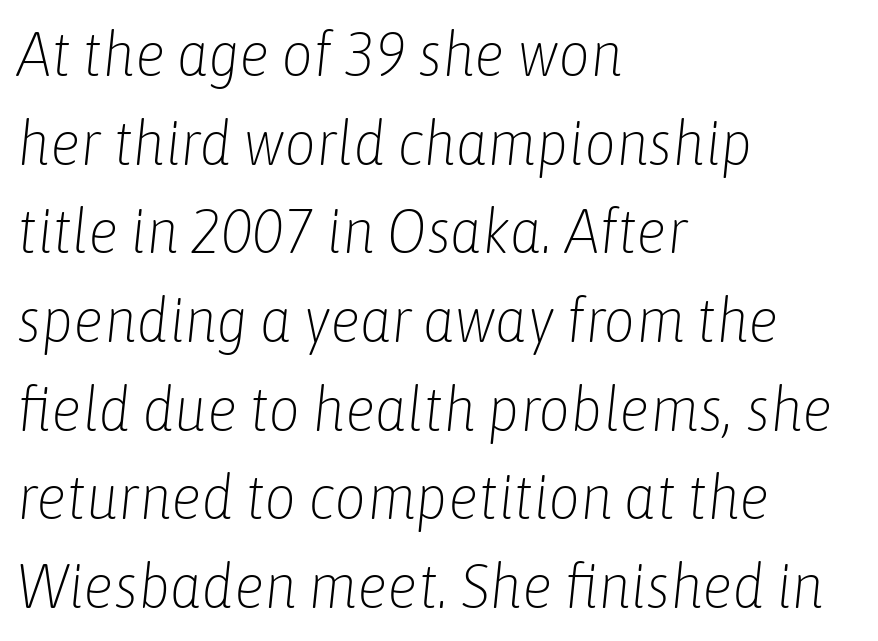
The rendering uses natural spacing where letterforms have individual widths. The passage shown stacks its lines at a standard gap. This sample uses an oblique cut, with every glyph tilted off the vertical. In terms of letterspacing, this is plain default setting. The strip under each line holds only bare page.
